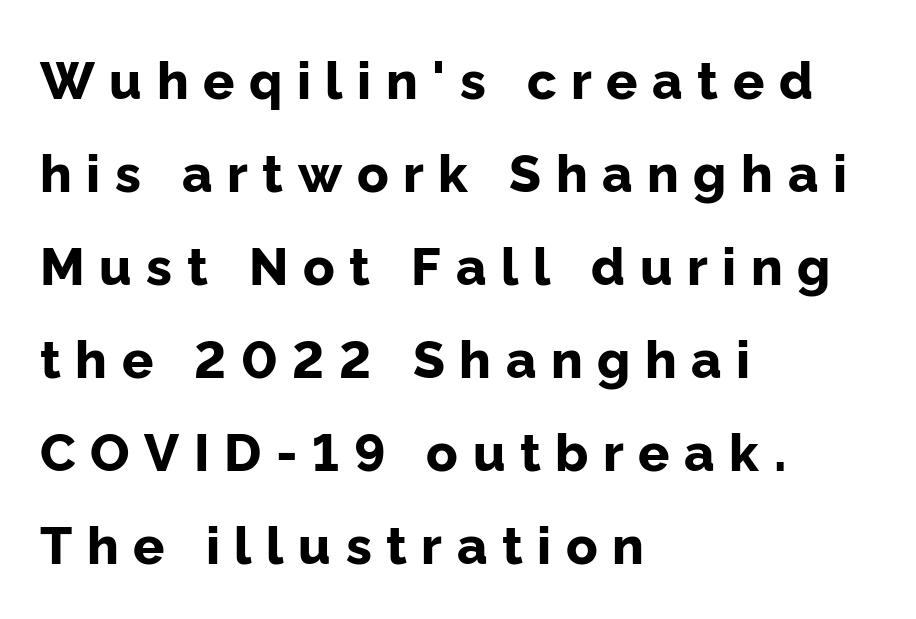
The image shows 52 px bold sans-serif type, upright; set left-aligned, line spacing 1.79x, unusually wide letter spacing (+0.28 em), not underlined; low stroke contrast and a medium x-height.
